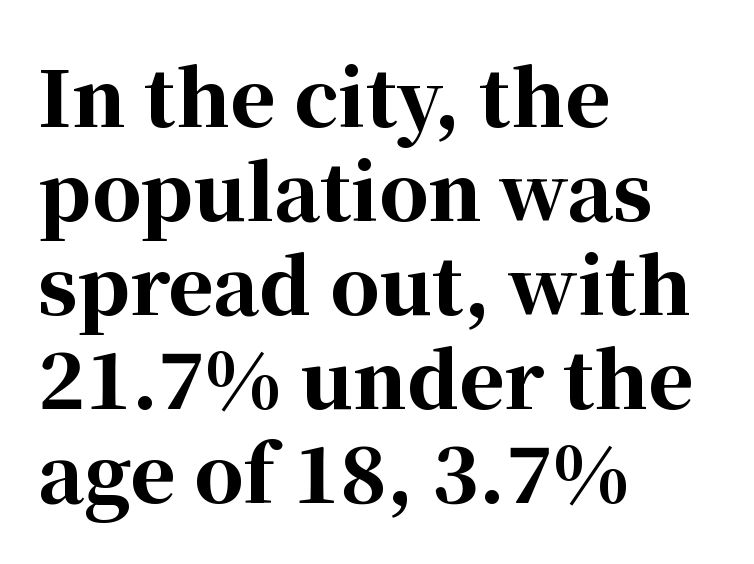
Heft: maximum for text — a bold. Short and long lines alike share a common starting point at left. Is the letter spacing exaggerated? No — it looks like the ordinary default. You could not count columns in this text — the font is proportionally spaced. The space directly below the letters is spotless.
